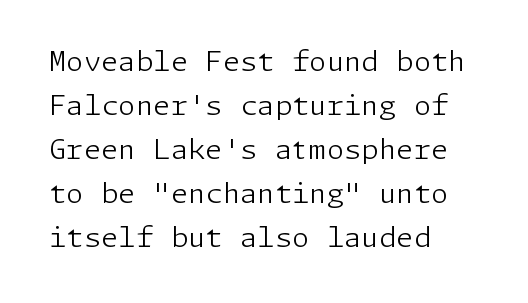
The image shows 28 px light sans-serif type, upright; set left-aligned, normal line spacing (1.57x), normal letter spacing, not underlined; low stroke contrast and a medium x-height.
